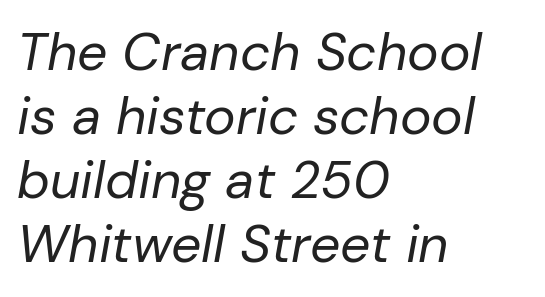
The space beneath each line is pristine and unruled. A typesetter would mark this as italic. Standard letterfit; no display-style spreading of the glyphs. Stems here are at most as thick as an everyday book face.
